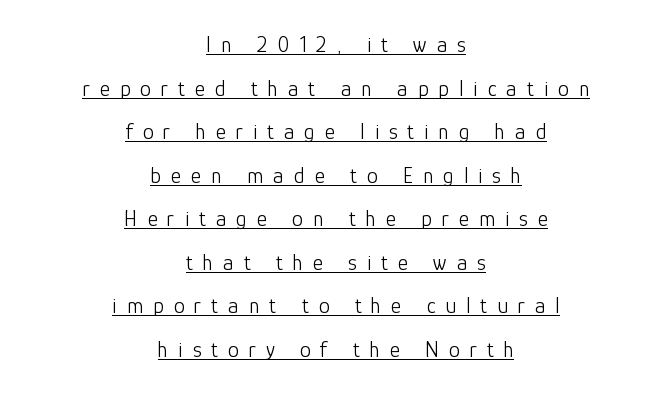
Q: Is the text bold? A: No.
Q: Is the text italic (slanted)? A: No, it is upright.
Q: Is the text underlined? A: Yes.
Q: How is the paragraph aligned? A: Centered.
Q: Is the spacing between letters normal or unusually wide? A: Unusually wide.
Q: Is the spacing between lines tight, normal or loose? A: Loose.
